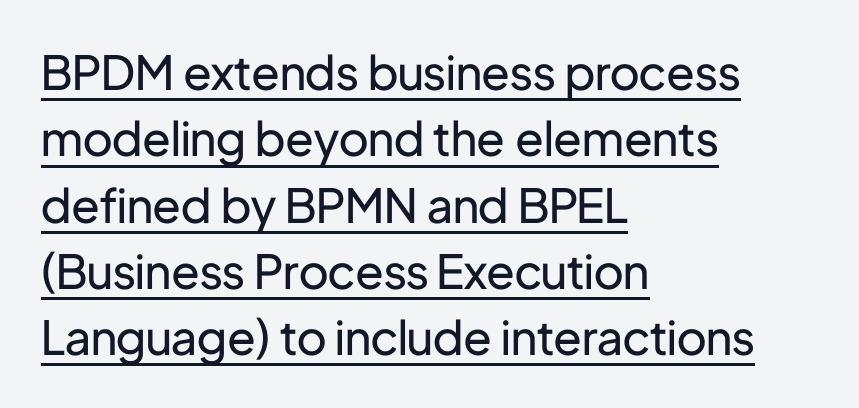
Q: Is the text bold? A: No.
Q: Is the text italic (slanted)? A: No, it is upright.
Q: Is the typeface a serif or a sans-serif typeface? A: Sans-serif.
Q: Is the text underlined? A: Yes.
Q: How is the paragraph aligned? A: Left-aligned.
Q: Is the spacing between letters normal or unusually wide? A: Normal.
Q: Is the spacing between lines tight, normal or loose? A: Normal.
Q: Width (condensed, normal, or wide)? A: Normal.
Q: Stroke contrast? A: Low.
Q: x-height? A: Medium.
Q: Monospaced? A: No.
